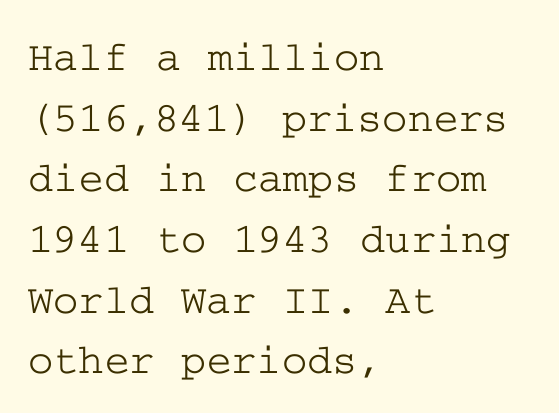
Q: Is the text italic (slanted)? A: No, it is upright.
Q: Is the typeface a serif or a sans-serif typeface? A: Serif.
Q: Is the text underlined? A: No.
Q: How is the paragraph aligned? A: Left-aligned.
Q: Is the spacing between letters normal or unusually wide? A: Normal.
Q: Is the spacing between lines tight, normal or loose? A: Normal.
Q: Width (condensed, normal, or wide)? A: Wide.
Q: Stroke contrast? A: Low.
Q: x-height? A: Medium.
